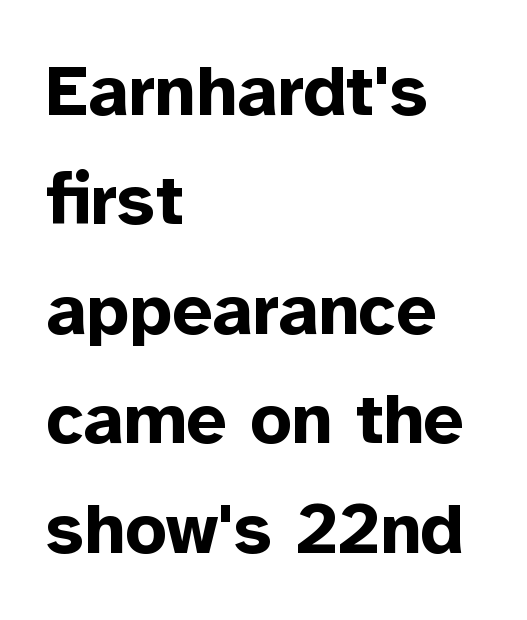
{"serif": "no", "italic": "no", "bold": "yes", "weight": "bold", "width": "normal", "stroke_contrast": "low", "x_height": "medium", "monospaced": "no", "underline": "no", "align": "left", "line_spacing": "normal", "line_spacing_ratio": 1.52, "letter_spacing": "normal", "letter_spacing_em": 0.0, "glyph_px": 72}
